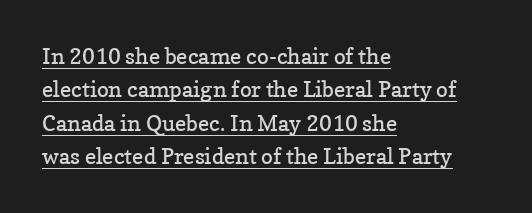
{"italic": "no", "bold": "no", "underline": "yes", "align": "left", "line_spacing": "normal", "line_spacing_ratio": 1.52, "letter_spacing": "normal", "letter_spacing_em": 0.0, "glyph_px": 22}
